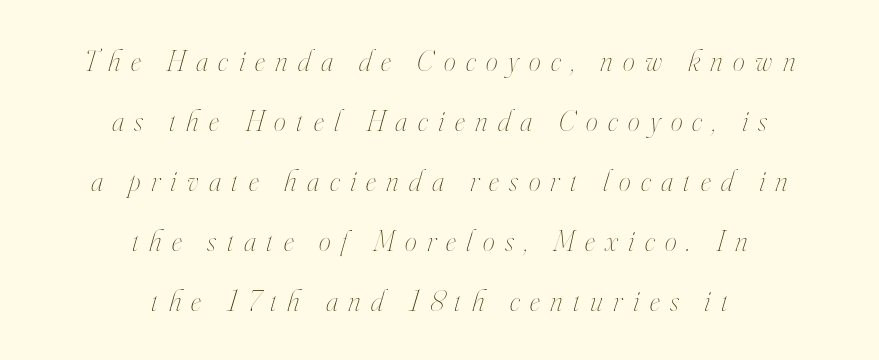
{"italic": "yes", "lean": "right", "slant_degrees": 16, "bold": "no", "weight": "thin", "width": "condensed", "stroke_contrast": "high", "x_height": "small", "monospaced": "no", "underline": "no", "align": "center", "line_spacing": "loose", "line_spacing_ratio": 2.0, "letter_spacing": "wide", "letter_spacing_em": 0.35, "glyph_px": 30}
